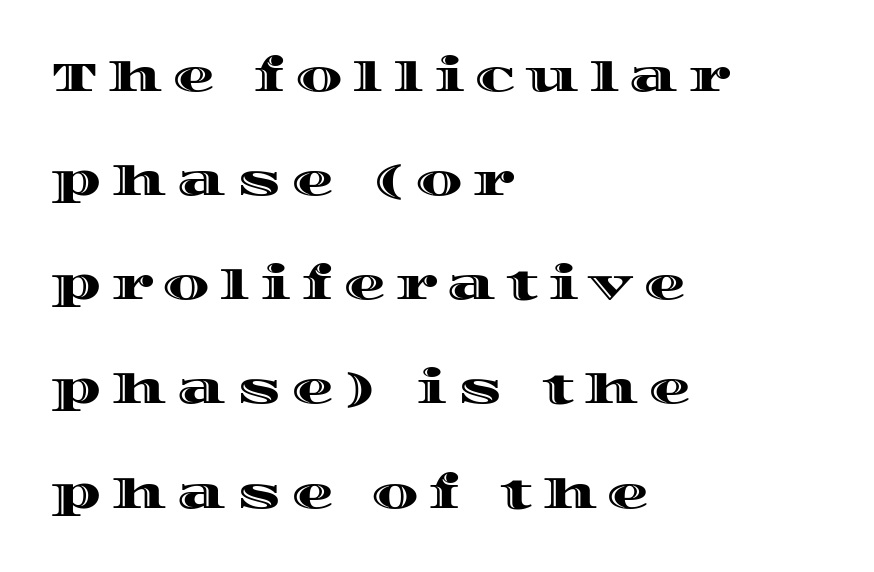
Q: Is the text italic (slanted)? A: No, it is upright.
Q: Is the text underlined? A: No.
Q: How is the paragraph aligned? A: Left-aligned.
Q: Is the spacing between letters normal or unusually wide? A: Unusually wide.
Q: Is the spacing between lines tight, normal or loose? A: Loose.
Q: Width (condensed, normal, or wide)? A: Wide.
Q: x-height? A: Large.
Q: Monospaced? A: No.
